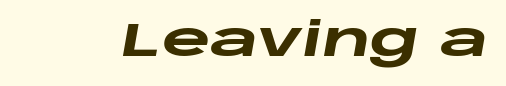
{"italic": "yes", "lean": "right", "slant_degrees": 10, "bold": "yes", "weight": "heavy", "width": "wide", "stroke_contrast": "low", "x_height": "large", "monospaced": "no", "underline": "no", "letter_spacing": "normal", "letter_spacing_em": 0.0, "glyph_px": 47}
